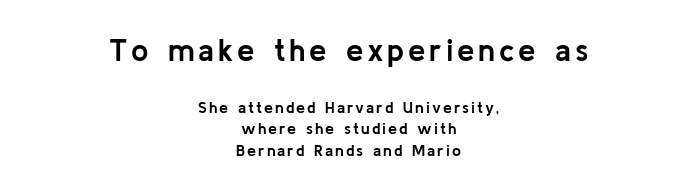
Q: Is the text bold? A: Yes.
Q: Is the text italic (slanted)? A: No, it is upright.
Q: Is the typeface a serif or a sans-serif typeface? A: Sans-serif.
Q: Is the text underlined? A: No.
Q: How is the paragraph aligned? A: Centered.
Q: Is the spacing between lines tight, normal or loose? A: Normal.
Q: Which block of text is set in a larger size, the first (top) or the second (bottom)? A: The first (top) one.
Q: Width (condensed, normal, or wide)? A: Normal.
Q: Stroke contrast? A: Low.
Q: x-height? A: Medium.
Q: Monospaced? A: No.
